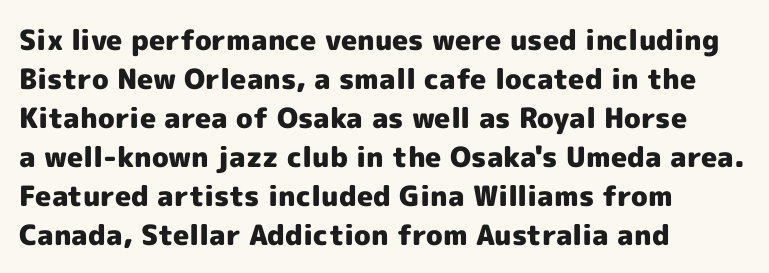
Designer's note — italics off, roman on. Underline: absent. Caption: standard tracking, unaltered. Stroke thickness is high; the sample reads as a true bold. Is the block centered? No — it sits flush against the left margin.
